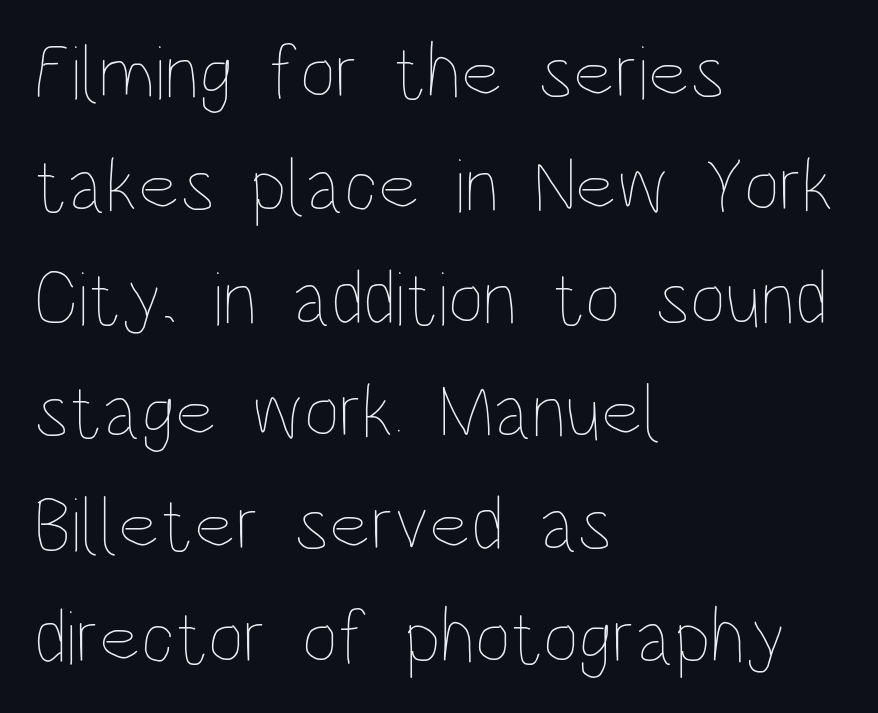
The foot of each line stays bare and open. In terms of letterspacing, this is plain default setting. Line spacing here is normal. The lettering stays uniformly vertical, giving the passage a roman look. No chunkiness to these letters — they're not bold. The compositor pushed each line to the left boundary.
